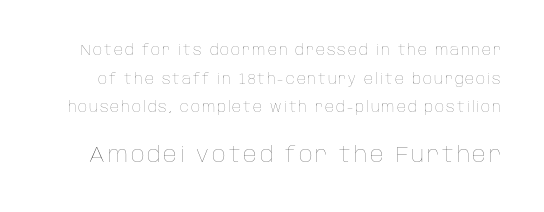
The image shows 21 px text type, upright; set loose line spacing (2.04x), not underlined; the second (bottom) block is 1.5x larger.
